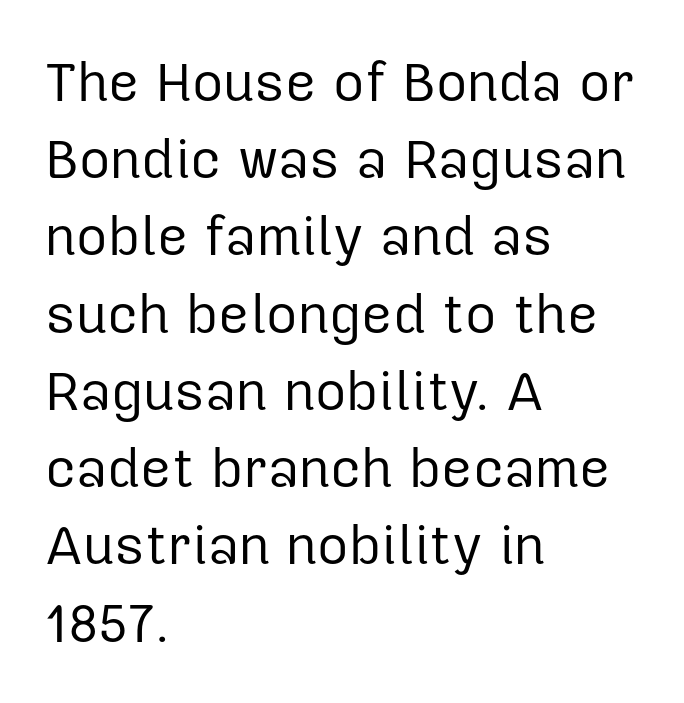
The image shows 54 px regular-weight sans-serif type, upright; set left-aligned, normal line spacing (1.43x), normal letter spacing, not underlined; low stroke contrast and a medium x-height.
